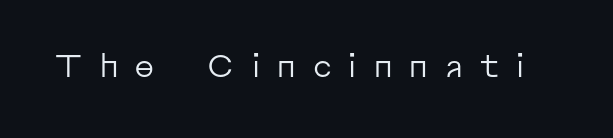
{"serif": "no", "italic": "no", "bold": "no", "weight": "regular", "width": "normal", "stroke_contrast": "low", "x_height": "medium", "monospaced": "no", "underline": "no", "letter_spacing": "wide", "letter_spacing_em": 0.47, "glyph_px": 32}
